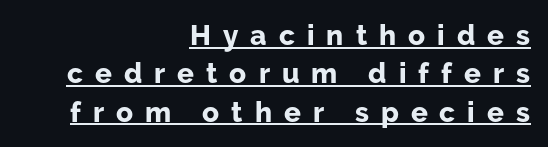
{"serif": "no", "italic": "no", "bold": "yes", "weight": "bold", "width": "normal", "stroke_contrast": "low", "x_height": "medium", "monospaced": "no", "underline": "yes", "align": "right", "line_spacing": "normal", "line_spacing_ratio": 1.37, "letter_spacing": "wide", "letter_spacing_em": 0.43, "glyph_px": 28}
